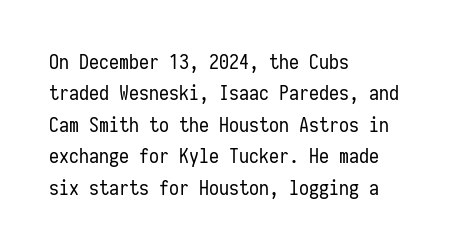
Q: Is the text bold? A: No.
Q: Is the text italic (slanted)? A: No, it is upright.
Q: Is the text underlined? A: No.
Q: How is the paragraph aligned? A: Left-aligned.
Q: Is the spacing between letters normal or unusually wide? A: Normal.
Q: Is the spacing between lines tight, normal or loose? A: Normal.
